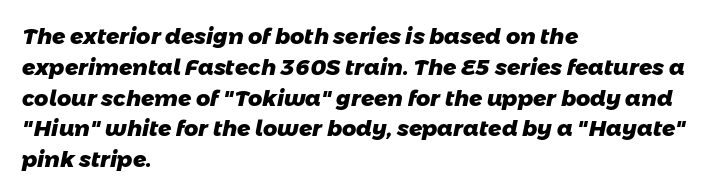
Typesetter's note: full bold, strokes at maximum text heaviness. Line spacing here is normal. Horizontally, the lines are justified to the leading edge only. The type is set solid horizontally, with unmodified tracking.
